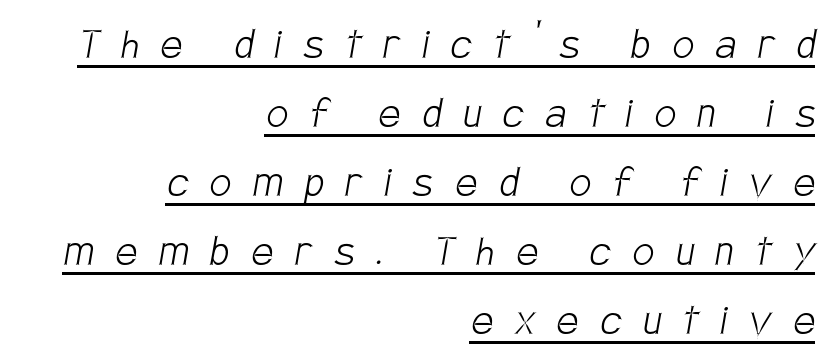
{"serif": "no", "bold": "no", "weight": "light", "width": "condensed", "stroke_contrast": "low", "x_height": "large", "monospaced": "no", "underline": "yes", "align": "right", "line_spacing": "normal", "line_spacing_ratio": 1.44, "letter_spacing": "wide", "letter_spacing_em": 0.46, "glyph_px": 48}
